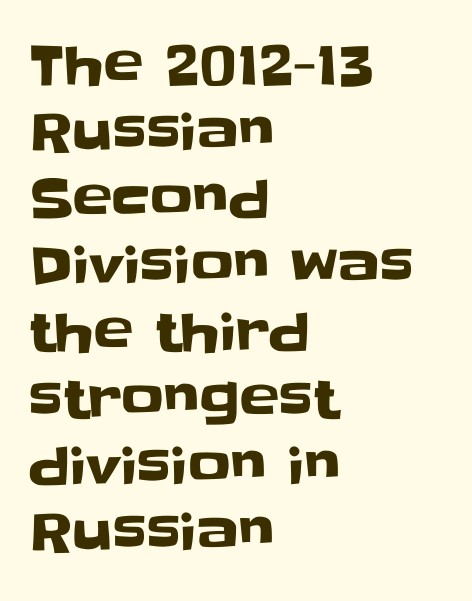
{"serif": "no", "italic": "no", "width": "normal", "stroke_contrast": "low", "x_height": "large", "monospaced": "no", "underline": "no", "align": "left", "line_spacing": "normal", "line_spacing_ratio": 1.26, "letter_spacing": "normal", "letter_spacing_em": 0.0, "glyph_px": 53}
